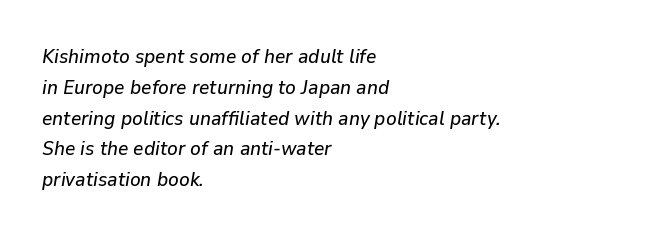
The image shows 20 px text type, italic (leaning right); set left-aligned, normal line spacing (1.54x), normal letter spacing, not underlined.
